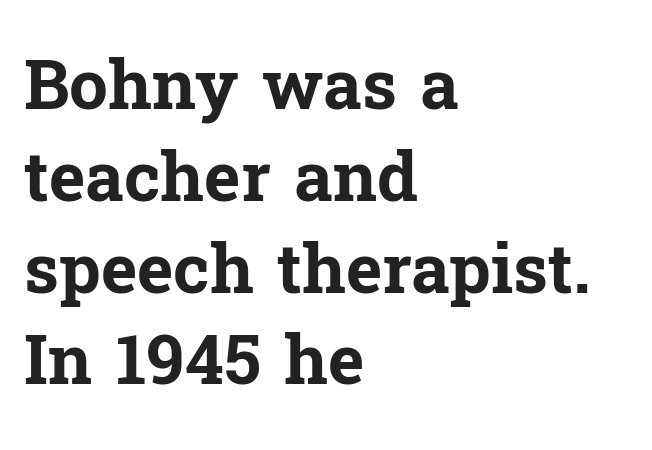
Clear beneath every line of the passage. Set as a true bold cut, around the 700 mark. This rendering leaves character spacing at its baseline value. Proportional: the letters do not fall into vertical columns. A typesetter would call this leading conventional body-copy spacing. This is the regular roman posture of the typeface.
